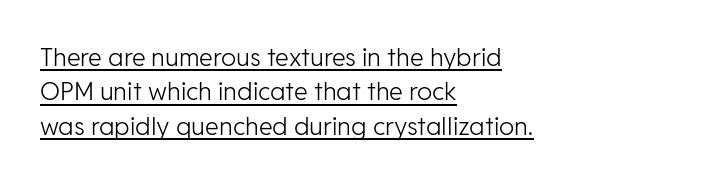
Here the glyphs are tracked normally, forming tight word shapes. Do the letters lean? They stand straight. This rendering uses left alignment, leaving the right contour irregular. Underlined type. Leading matches the norm, producing a regular column. The cut favours lightness, reaching ordinary text weight at its darkest.
